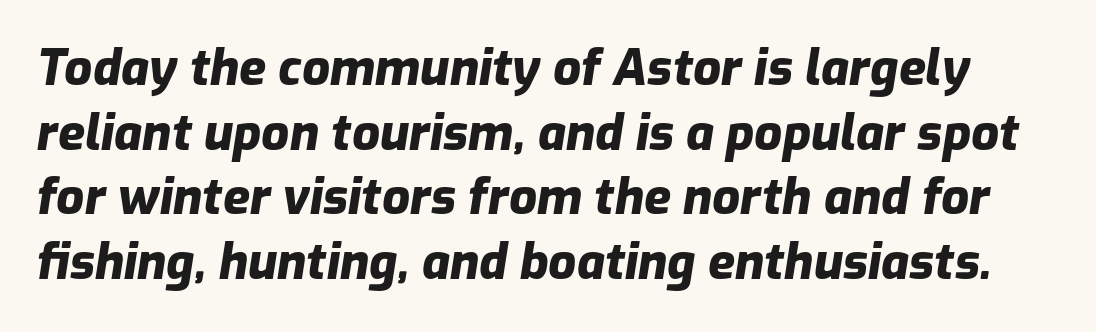
{"italic": "yes", "lean": "right", "slant_degrees": 9, "bold": "yes", "weight": "heavy", "width": "normal", "stroke_contrast": "low", "x_height": "medium", "monospaced": "no", "underline": "no", "line_spacing": "normal", "line_spacing_ratio": 1.32, "letter_spacing": "normal", "letter_spacing_em": 0.0, "glyph_px": 49}
